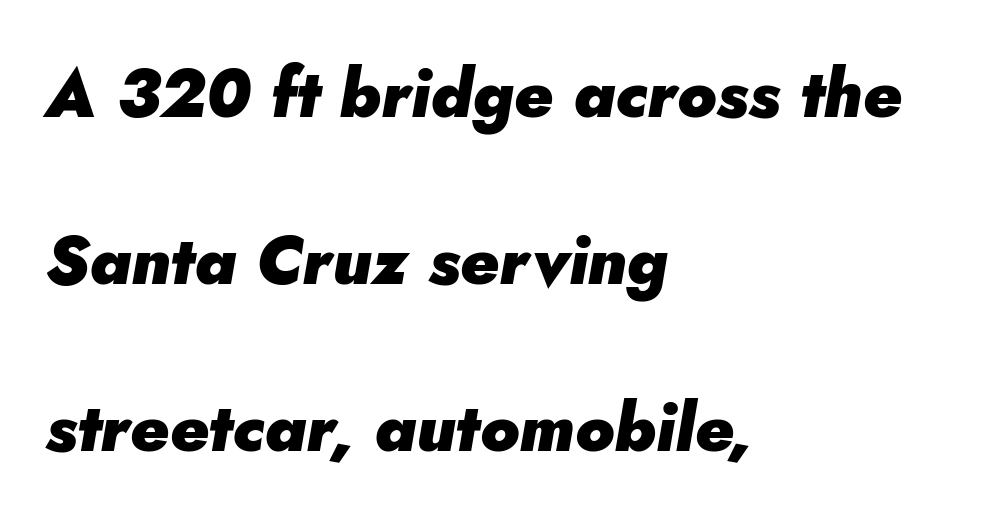
The image shows 67 px heavy type, italic (leaning right); set left-aligned, loose line spacing (2.49x), normal letter spacing, not underlined; low stroke contrast and a small x-height.
